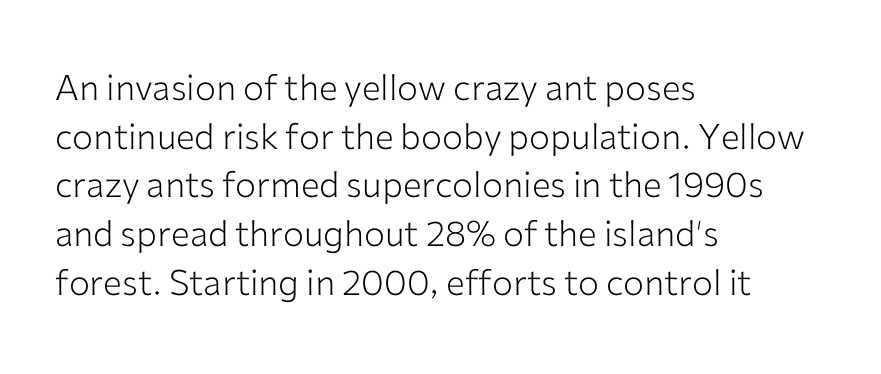
Underlining? Definitely not there. Does the type have serifs? No, each stem ends abruptly. The letters stand upright; this is a roman face. The letters advance in unequal steps, a hallmark of proportional type. The line texture is even and compact thanks to regular tracking. Is the stroke heavy? The answer is a plain regular-or-lighter.
